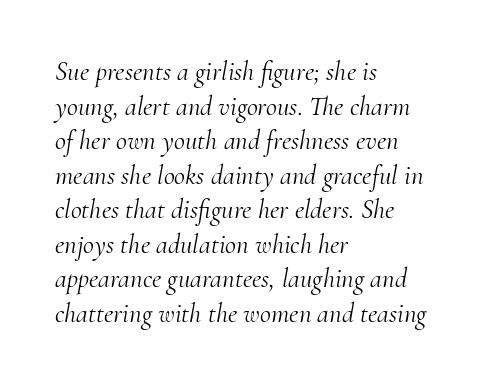
{"italic": "yes", "lean": "right", "slant_degrees": 10, "bold": "no", "underline": "no", "align": "left", "line_spacing": "normal", "line_spacing_ratio": 1.28, "letter_spacing": "normal", "letter_spacing_em": 0.0, "glyph_px": 27}
